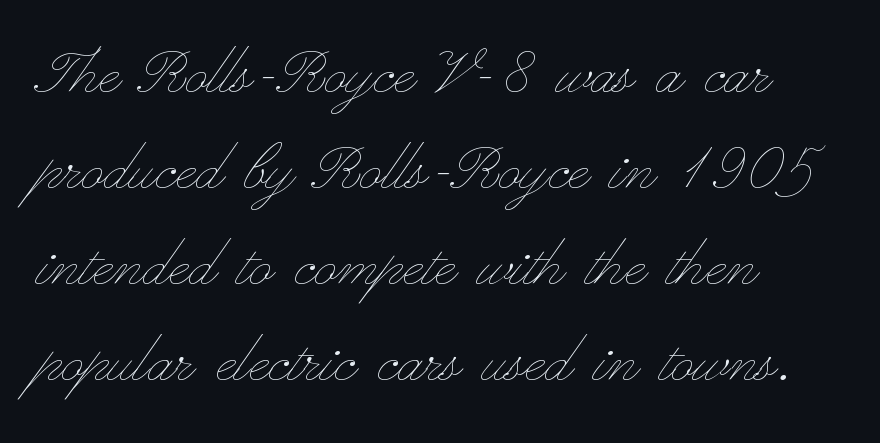
Q: Is the text bold? A: No.
Q: Is the text italic (slanted)? A: Yes.
Q: Is the text underlined? A: No.
Q: How is the paragraph aligned? A: Left-aligned.
Q: Is the spacing between letters normal or unusually wide? A: Normal.
Q: Is the spacing between lines tight, normal or loose? A: Normal.
Q: Width (condensed, normal, or wide)? A: Wide.
Q: Stroke contrast? A: Low.
Q: x-height? A: Small.
Q: Monospaced? A: No.
